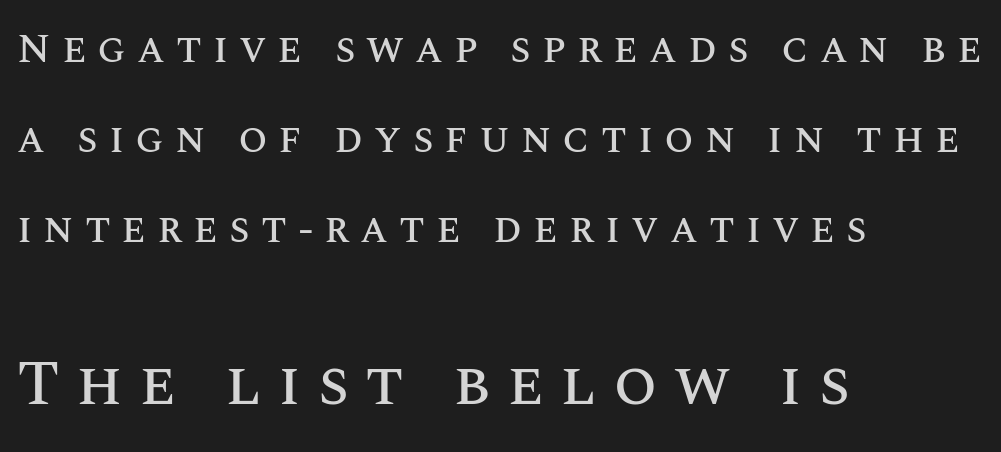
The image shows 63 px text type, upright; set left-aligned, loose line spacing (2.14x), unusually wide letter spacing (+0.26 em), not underlined; the second (bottom) block is 1.5x larger; medium stroke contrast and a large x-height.
